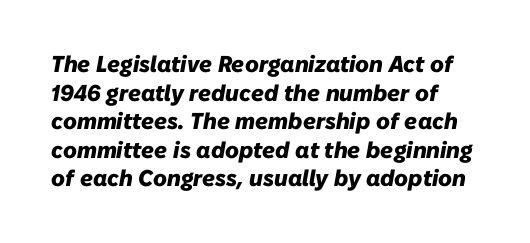
{"italic": "yes", "lean": "right", "slant_degrees": 10, "bold": "yes", "underline": "no", "line_spacing_ratio": 1.24, "letter_spacing": "normal", "letter_spacing_em": 0.0, "glyph_px": 23}
